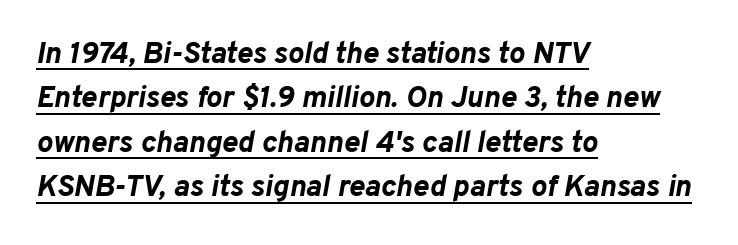
{"italic": "yes", "lean": "right", "slant_degrees": 10, "bold": "yes", "weight": "bold", "width": "normal", "stroke_contrast": "low", "x_height": "medium", "monospaced": "no", "underline": "yes", "align": "left", "line_spacing": "normal", "line_spacing_ratio": 1.48, "letter_spacing": "normal", "letter_spacing_em": 0.0, "glyph_px": 30}
